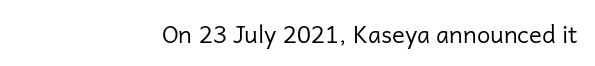
Q: Is the text bold? A: No.
Q: Is the text italic (slanted)? A: No, it is upright.
Q: Is the text underlined? A: No.
Q: How is the paragraph aligned? A: Right-aligned.
Q: Is the spacing between letters normal or unusually wide? A: Normal.
